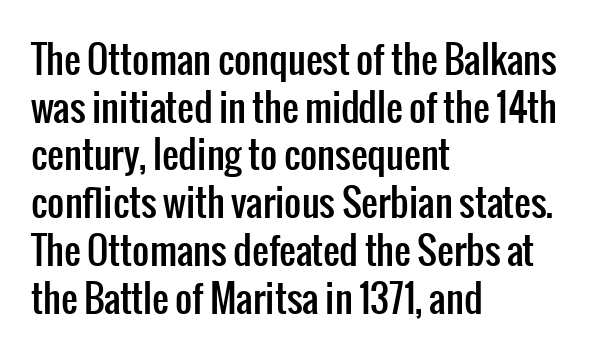
{"serif": "no", "italic": "no", "width": "condensed", "stroke_contrast": "low", "x_height": "medium", "monospaced": "no", "underline": "no", "align": "left", "line_spacing": "normal", "line_spacing_ratio": 1.29, "letter_spacing": "normal", "letter_spacing_em": 0.0, "glyph_px": 37}
